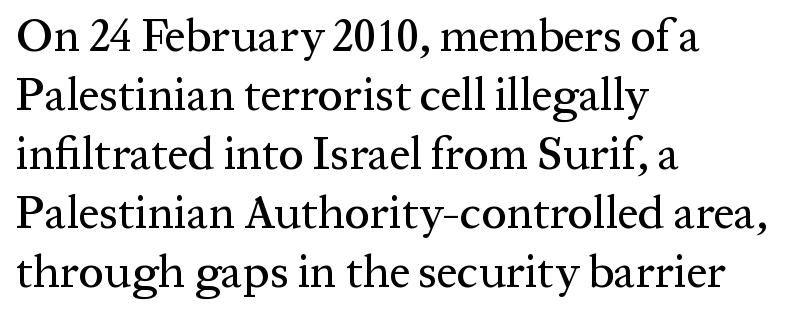
Is this a fixed-width face? No — the glyphs have proportional, varying widths. The space beneath each line is pristine and unruled. Honestly, the row spacing looks completely unremarkable. If you drew a ruler down the left edge, every line would touch it.
